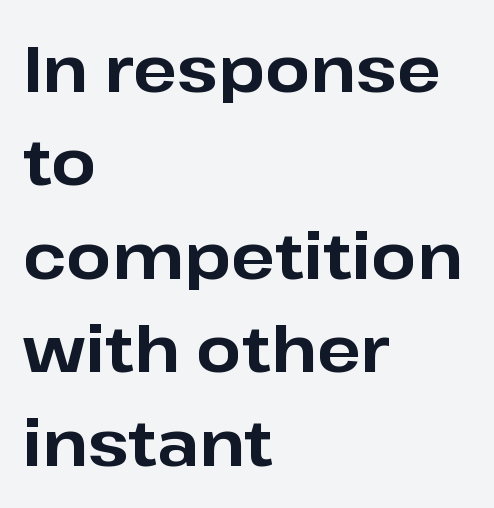
Lines of text with bare space underneath. The line texture is even and compact thanks to regular tracking. A classic flush-left, rag-right setting is used for this passage. The rendering uses natural spacing where letterforms have individual widths. Caption: bold face, heavy strokes.
